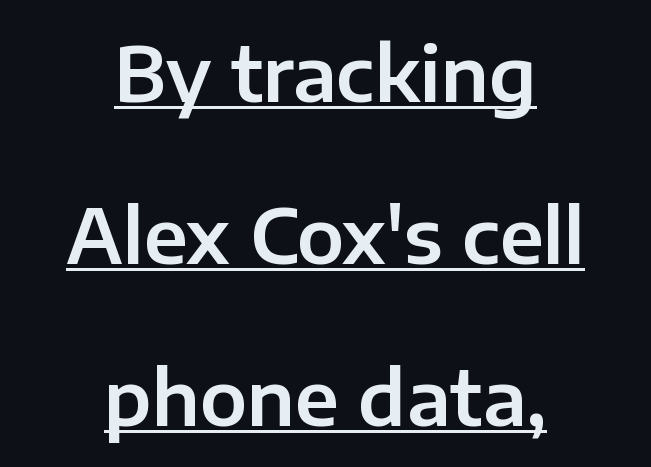
Q: Is the text italic (slanted)? A: No, it is upright.
Q: Is the typeface a serif or a sans-serif typeface? A: Sans-serif.
Q: Is the text underlined? A: Yes.
Q: How is the paragraph aligned? A: Centered.
Q: Is the spacing between letters normal or unusually wide? A: Normal.
Q: Is the spacing between lines tight, normal or loose? A: Loose.
Q: Width (condensed, normal, or wide)? A: Normal.
Q: Stroke contrast? A: Low.
Q: x-height? A: Medium.
Q: Monospaced? A: No.
